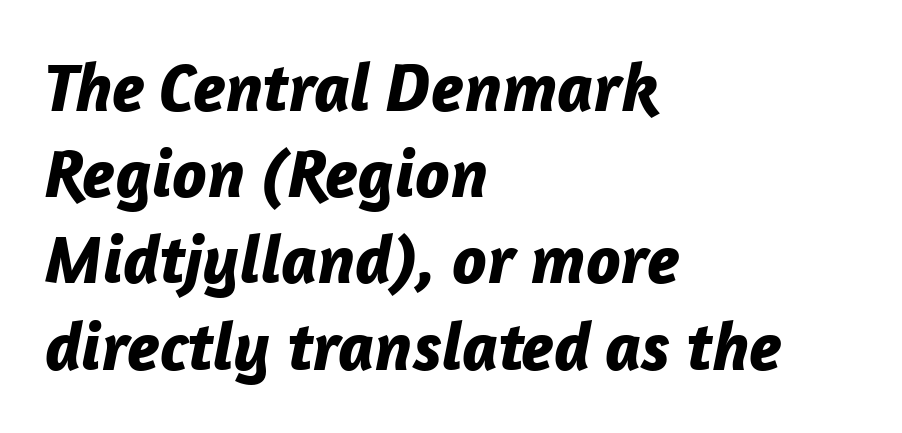
{"italic": "yes", "lean": "right", "slant_degrees": 12, "bold": "yes", "weight": "bold", "width": "normal", "stroke_contrast": "low", "x_height": "medium", "monospaced": "no", "underline": "no", "align": "left", "line_spacing": "normal", "line_spacing_ratio": 1.25, "letter_spacing": "normal", "letter_spacing_em": 0.0, "glyph_px": 69}
